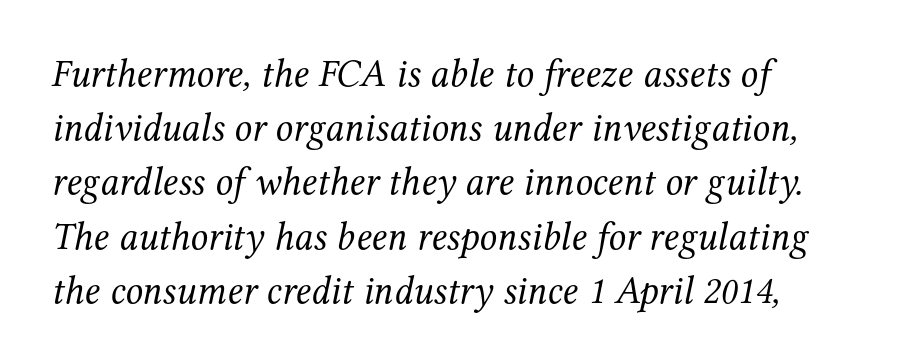
This rendering employs a face with finishing strokes, i.e., a serif. Is the stroke heavy? The answer is a plain regular-or-lighter. Each letter keeps its own natural width here, so spacing adapts to shape. Does extra space separate the letters? No, they use regular spacing.
